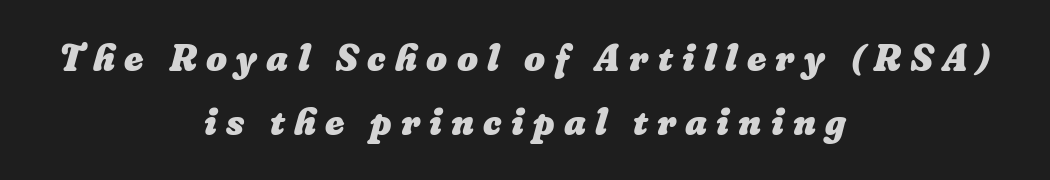
The image shows 37 px heavy type; set centered, line spacing 1.74x, unusually wide letter spacing (+0.25 em), not underlined; low stroke contrast and a medium x-height.
